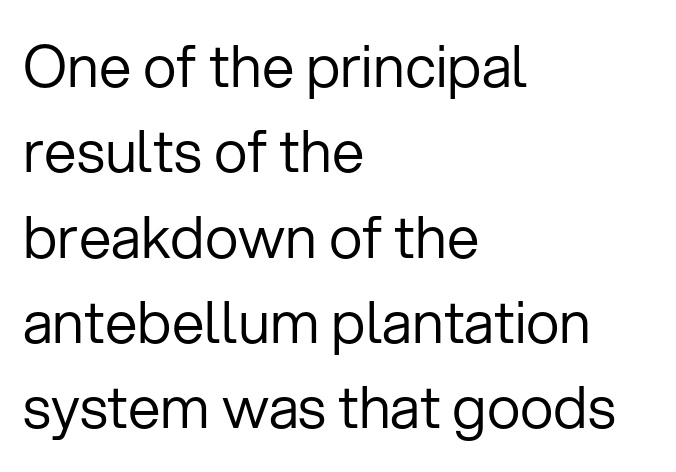
The image shows 58 px regular-weight sans-serif type, upright; set left-aligned, normal line spacing (1.47x), normal letter spacing, not underlined; low stroke contrast and a medium x-height.
